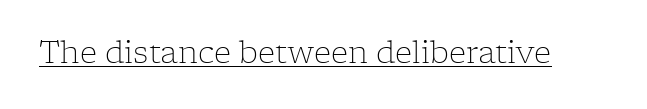
The sample's only ornament is a line tracing under the words. Each word holds together tightly as a unit, with standard inter-letter gaps. Weight class: somewhere from thin through regular. Every stem runs plumb, perpendicular to the baseline. This sample has the flowing, uneven cadence of proportional lettering.
